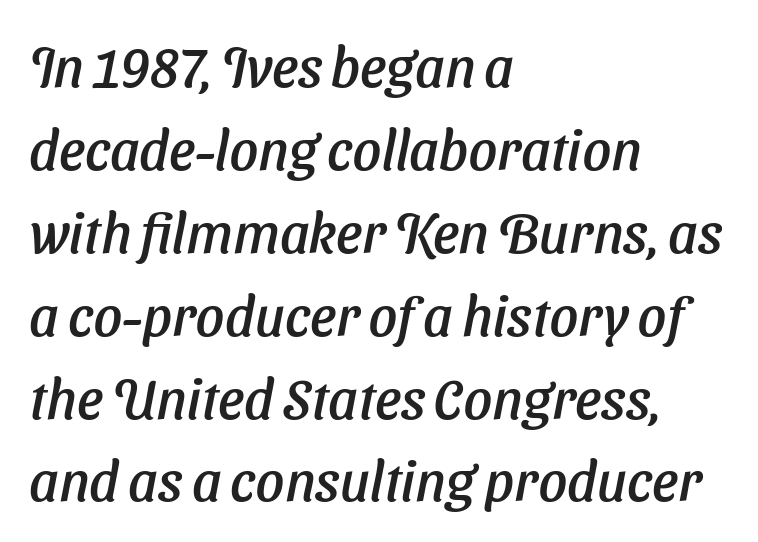
The image shows 56 px text type; set left-aligned, normal line spacing (1.48x), normal letter spacing, not underlined; low stroke contrast and a medium x-height.
